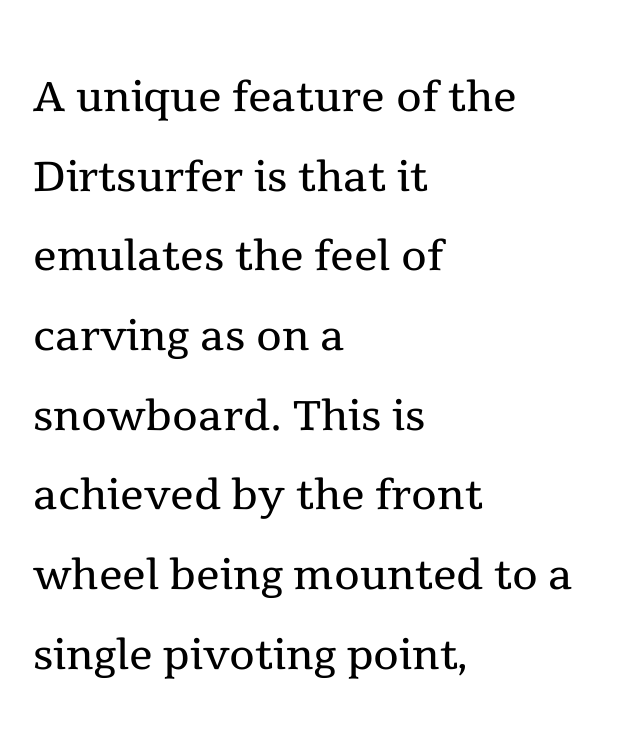
Q: Is the text bold? A: No.
Q: Is the text italic (slanted)? A: No, it is upright.
Q: Is the typeface a serif or a sans-serif typeface? A: Serif.
Q: Is the text underlined? A: No.
Q: How is the paragraph aligned? A: Left-aligned.
Q: Is the spacing between letters normal or unusually wide? A: Normal.
Q: Is the spacing between lines tight, normal or loose? A: Normal.
Q: Width (condensed, normal, or wide)? A: Normal.
Q: x-height? A: Medium.
Q: Monospaced? A: No.
